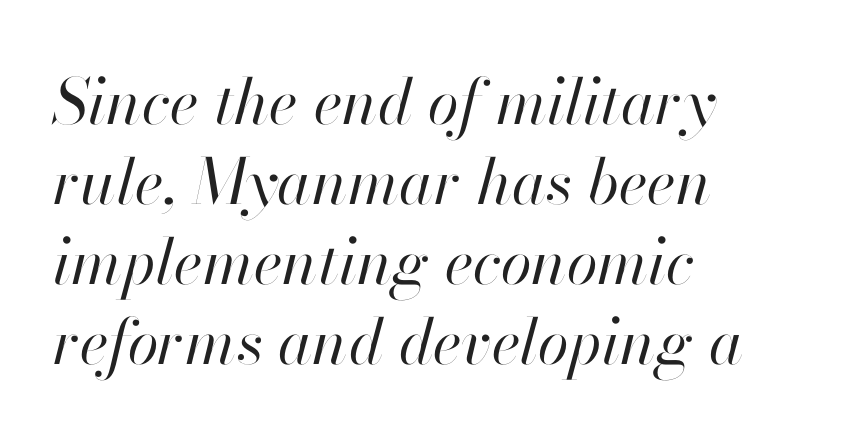
{"italic": "yes", "lean": "right", "slant_degrees": 13, "bold": "no", "weight": "regular", "width": "normal", "stroke_contrast": "high", "x_height": "small", "monospaced": "no", "underline": "no", "align": "left", "line_spacing": "normal", "line_spacing_ratio": 1.27, "letter_spacing": "normal", "letter_spacing_em": 0.0, "glyph_px": 63}
